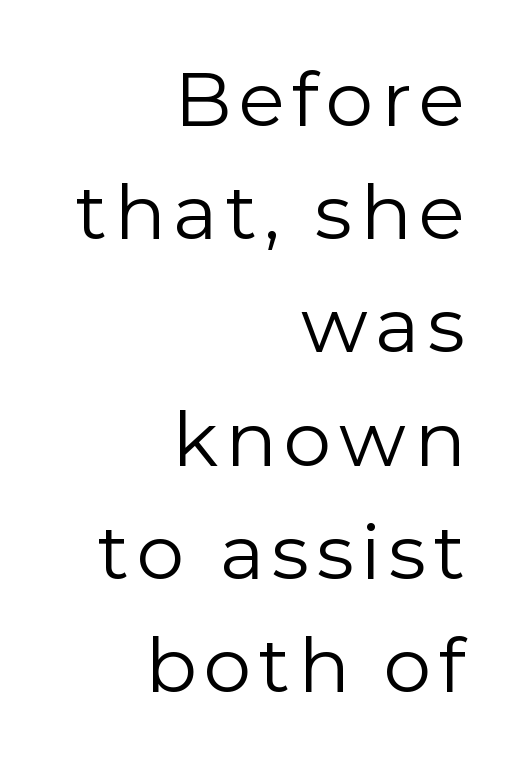
Q: Is the text bold? A: No.
Q: Is the text italic (slanted)? A: No, it is upright.
Q: Is the typeface a serif or a sans-serif typeface? A: Sans-serif.
Q: Is the text underlined? A: No.
Q: How is the paragraph aligned? A: Right-aligned.
Q: Is the spacing between lines tight, normal or loose? A: Normal.
Q: Width (condensed, normal, or wide)? A: Normal.
Q: Stroke contrast? A: Low.
Q: x-height? A: Medium.
Q: Monospaced? A: No.
